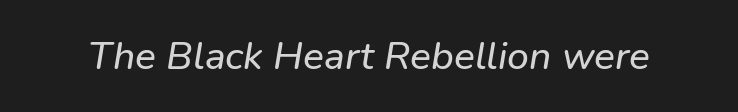
A typesetter would label this face a sans. Is this a fixed-width face? No — the glyphs have proportional, varying widths. The gap between lines stays unmarked. There is no visible air inserted between adjacent glyphs.
